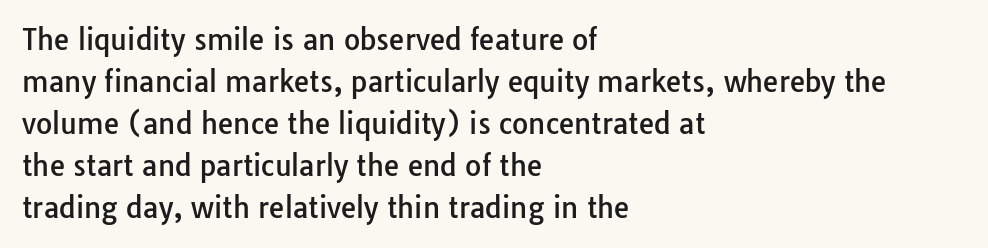
The image shows 28 px sans-serif type, upright; set left-aligned, normal line spacing (1.5x), normal letter spacing, not underlined; low stroke contrast and a medium x-height.
